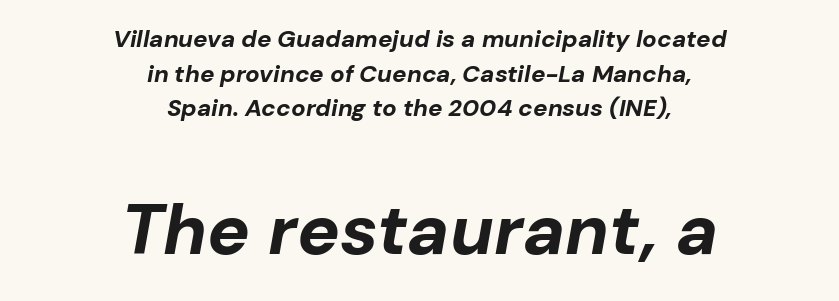
{"italic": "yes", "lean": "right", "slant_degrees": 10, "bold": "yes", "weight": "bold", "width": "normal", "stroke_contrast": "low", "x_height": "medium", "monospaced": "no", "underline": "no", "align": "center", "line_spacing": "normal", "line_spacing_ratio": 1.44, "letter_spacing": "normal", "letter_spacing_em": 0.0, "larger_block": "second", "size_ratio": 2.96, "glyph_px": 71}
